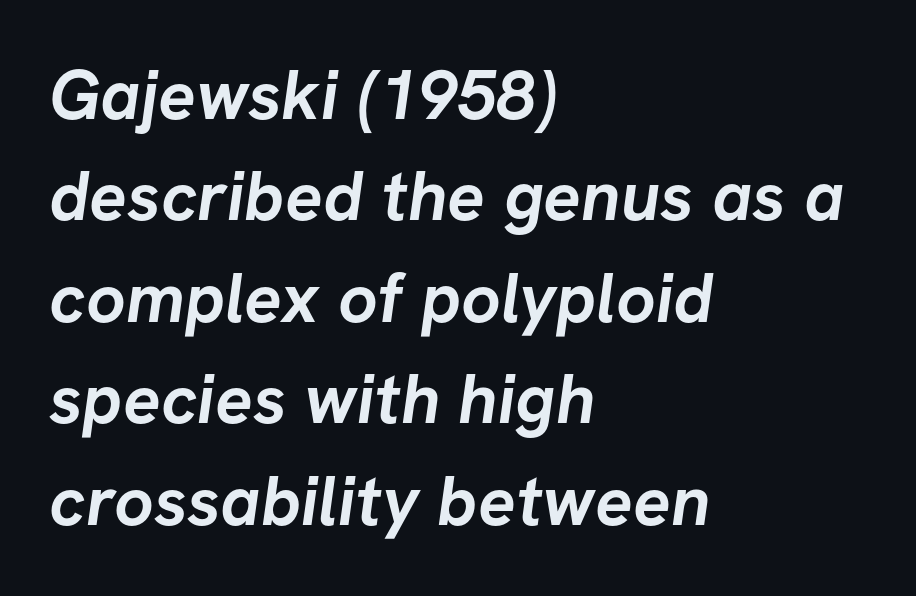
{"serif": "no", "bold": "yes", "weight": "semibold", "width": "normal", "stroke_contrast": "low", "x_height": "medium", "monospaced": "no", "underline": "no", "align": "left", "line_spacing": "normal", "line_spacing_ratio": 1.45, "letter_spacing": "normal", "letter_spacing_em": 0.0, "glyph_px": 70}
